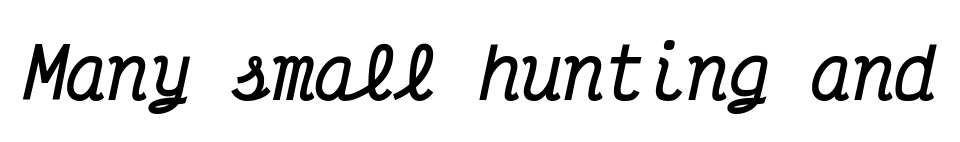
Look at the bottom of the vertical strokes: they flare into serifs here. The area under the type is left untouched. Typesetter's note: full bold, strokes at maximum text heaviness. Nobody touched the tracking dial on this one.
